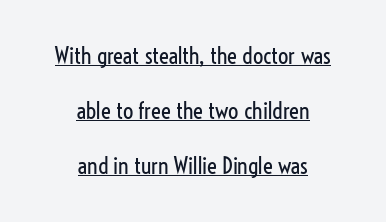
Q: Is the text bold? A: No.
Q: Is the text italic (slanted)? A: No, it is upright.
Q: Is the text underlined? A: Yes.
Q: How is the paragraph aligned? A: Centered.
Q: Is the spacing between letters normal or unusually wide? A: Normal.
Q: Is the spacing between lines tight, normal or loose? A: Loose.
